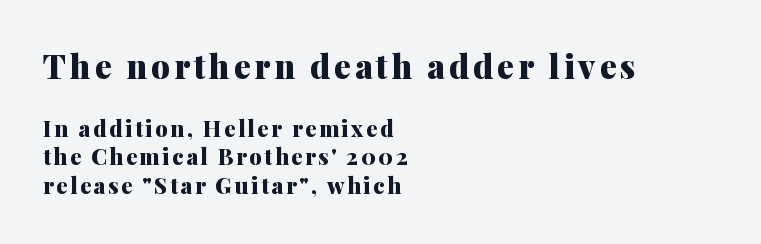
The image shows 33 px heavy serif type, upright; set left-aligned, normal line spacing (1.31x), not underlined; the first (top) block is 1.5x larger; medium stroke contrast and a medium x-height.
